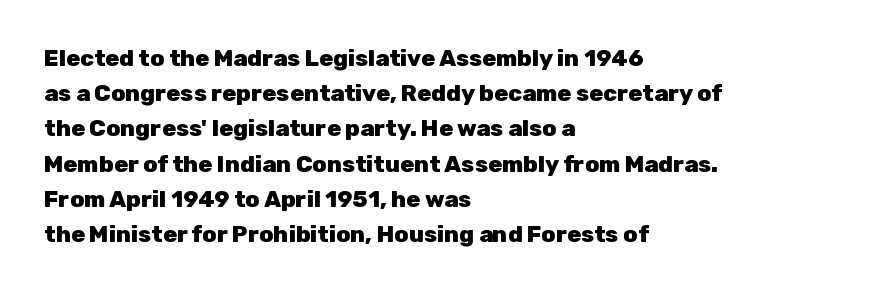
{"italic": "no", "bold": "yes", "underline": "no", "align": "left", "line_spacing": "normal", "line_spacing_ratio": 1.53, "letter_spacing": "normal", "letter_spacing_em": 0.0, "glyph_px": 23}
